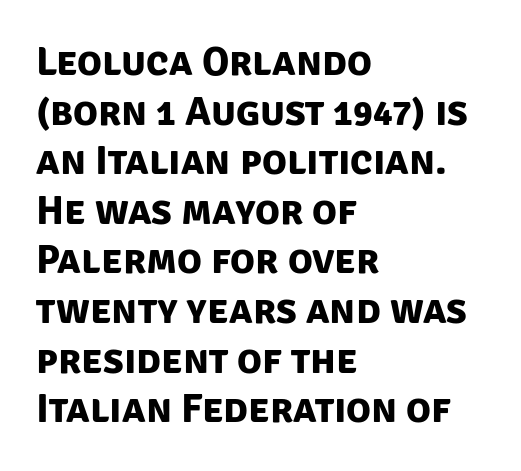
The image shows 41 px bold sans-serif type; set left-aligned, line spacing 1.21x, normal letter spacing, not underlined; low stroke contrast and a large x-height.
